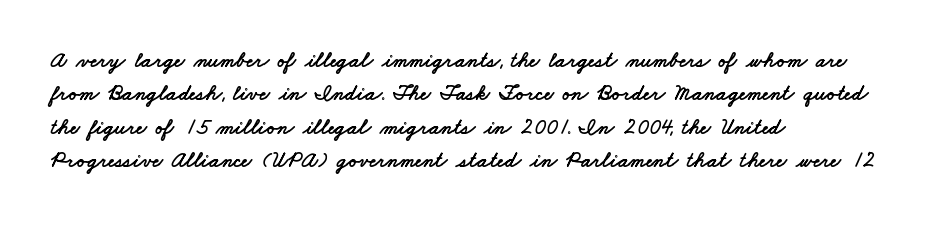
The image shows 22 px text type; set left-aligned, normal line spacing (1.52x), normal letter spacing, not underlined.
